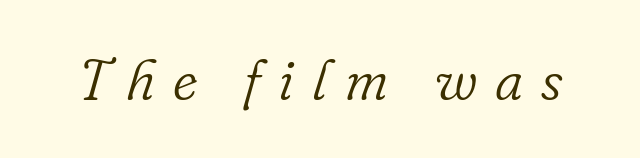
The image shows 58 px light serif type, italic (leaning right); set unusually wide letter spacing (+0.31 em), not underlined; low stroke contrast and a small x-height.
